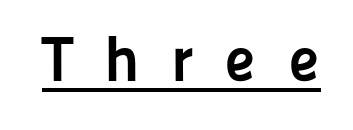
Q: Is the text bold? A: Yes.
Q: Is the text italic (slanted)? A: No, it is upright.
Q: Is the typeface a serif or a sans-serif typeface? A: Sans-serif.
Q: Is the text underlined? A: Yes.
Q: Is the spacing between letters normal or unusually wide? A: Unusually wide.
Q: Width (condensed, normal, or wide)? A: Normal.
Q: Stroke contrast? A: Low.
Q: x-height? A: Medium.
Q: Monospaced? A: No.
